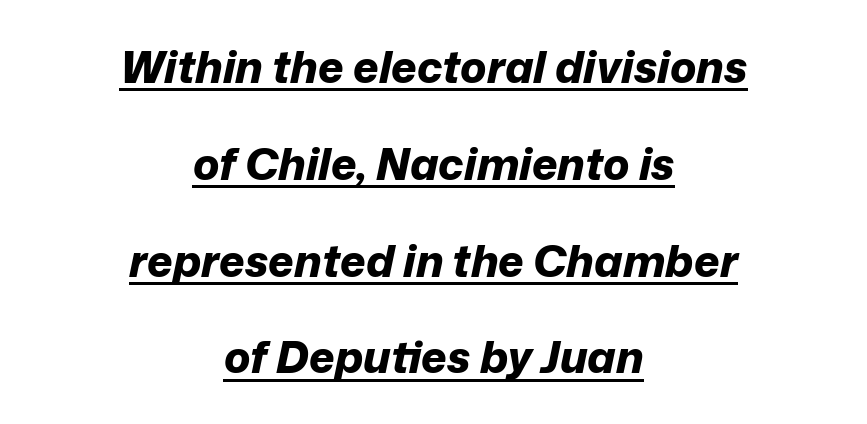
The image shows 44 px bold type, italic (leaning right); set centered, loose line spacing (2.2x), normal letter spacing, underlined; low stroke contrast and a medium x-height.
